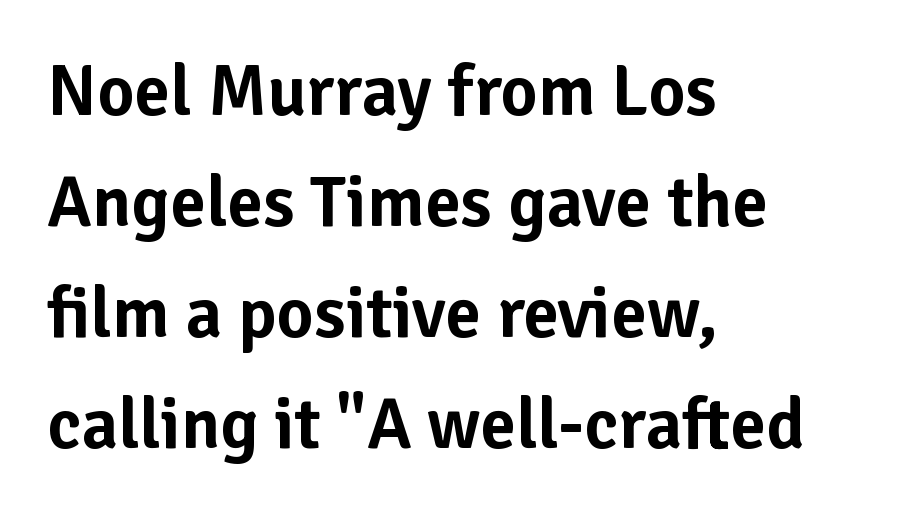
The image shows 72 px sans-serif type, upright; set left-aligned, normal line spacing (1.54x), normal letter spacing, not underlined; low stroke contrast and a medium x-height.
